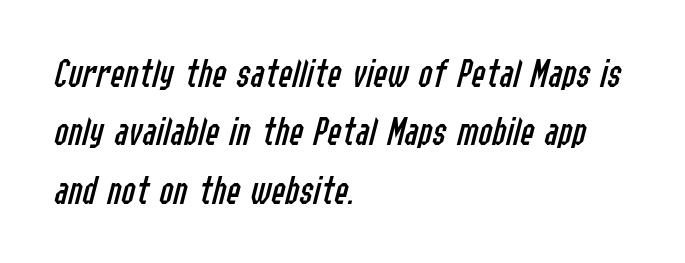
{"italic": "yes", "lean": "right", "slant_degrees": 14, "bold": "no", "weight": "regular", "width": "condensed", "stroke_contrast": "low", "x_height": "medium", "monospaced": "no", "underline": "no", "align": "left", "line_spacing": "normal", "line_spacing_ratio": 1.39, "letter_spacing": "normal", "letter_spacing_em": 0.0, "glyph_px": 42}
